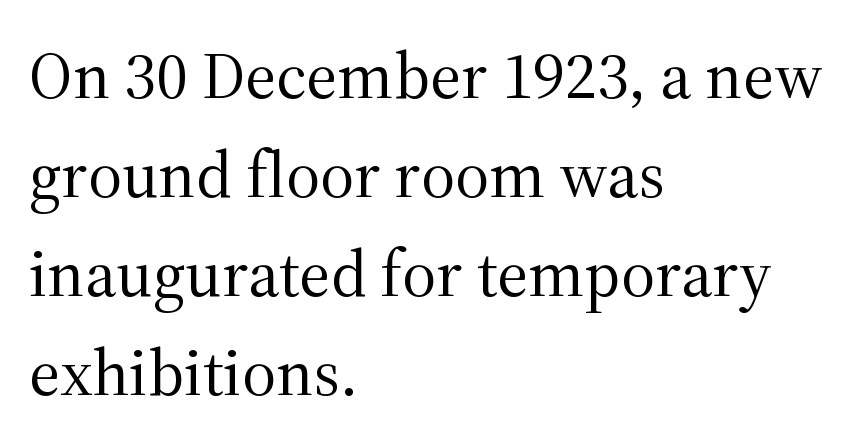
Q: Is the text bold? A: No.
Q: Is the text italic (slanted)? A: No, it is upright.
Q: Is the typeface a serif or a sans-serif typeface? A: Serif.
Q: Is the text underlined? A: No.
Q: How is the paragraph aligned? A: Left-aligned.
Q: Is the spacing between letters normal or unusually wide? A: Normal.
Q: Is the spacing between lines tight, normal or loose? A: Normal.
Q: Width (condensed, normal, or wide)? A: Normal.
Q: Stroke contrast? A: Medium.
Q: x-height? A: Medium.
Q: Monospaced? A: No.
